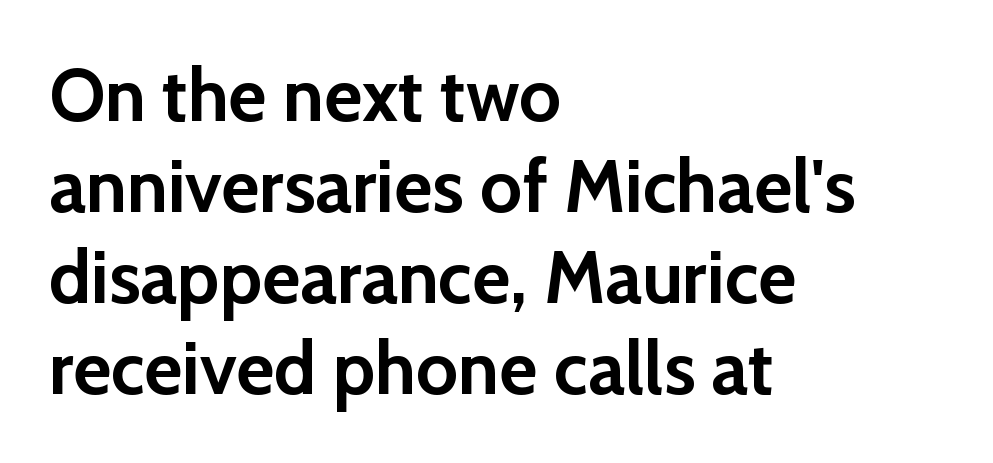
Look at the bottom of the vertical strokes: they stop flat, with no serifs. Where is the straight margin? On the left. Standard letterfit; no display-style spreading of the glyphs. The space beneath each line is pristine and unruled.
